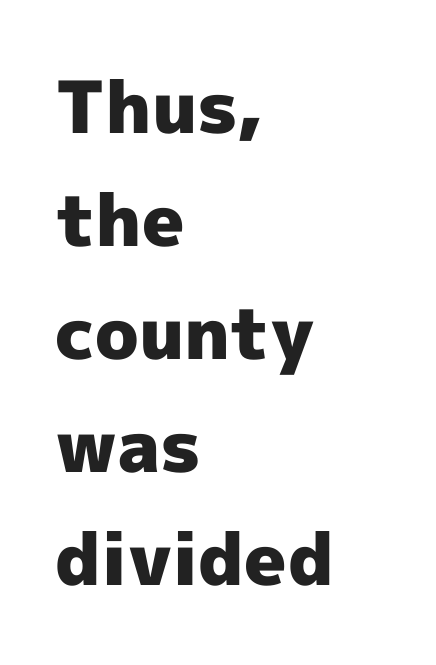
What stands out about the letter spacing? Nothing — it is the standard amount. Emphasis by weight is at full strength: bold. Each letter keeps its own natural width here, so spacing adapts to shape. If you measured baseline to baseline, you'd find a middling distance. Designer's note — italics off, roman on.
